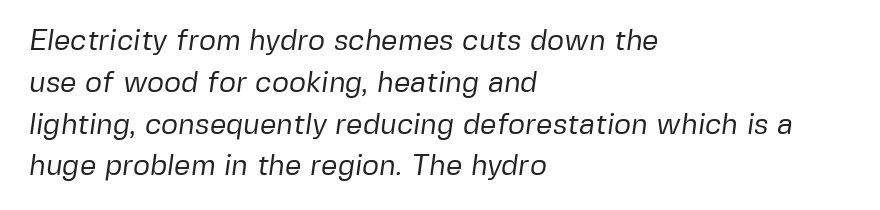
Standard letterfit; no display-style spreading of the glyphs. A classic flush-left, rag-right setting is used for this passage. A bare baseline throughout the passage. Rows of type keep a routine distance in the vertical direction. Regarding serifs, this sample does without them. Looks like regular typesetting: each glyph gets only the width it needs.
